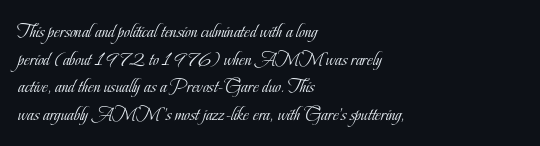
Q: Is the text bold? A: No.
Q: Is the text italic (slanted)? A: Yes.
Q: Is the text underlined? A: No.
Q: How is the paragraph aligned? A: Left-aligned.
Q: Is the spacing between letters normal or unusually wide? A: Normal.
Q: Is the spacing between lines tight, normal or loose? A: Normal.
